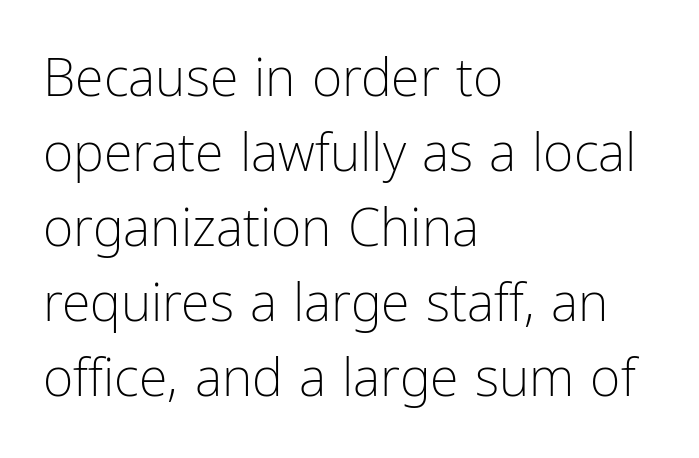
A typesetter would label this face a sans. Stroke thickness stays within the range of a standard reading face or lighter. This rendering features lettering with no underline. Where is the straight margin? On the left. Italic? Not at all — the glyphs are vertical. Each new line begins a customary step beneath the previous one.
